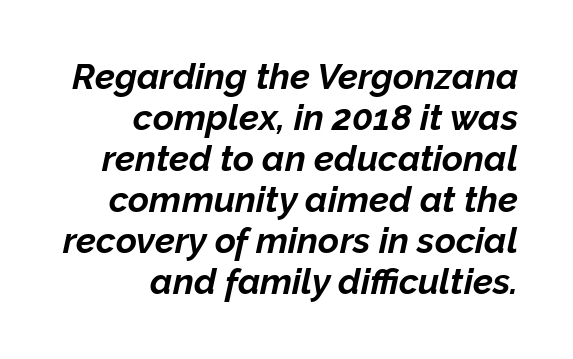
Q: Is the text bold? A: Yes.
Q: Is the text italic (slanted)? A: Yes, it leans right by about 12 degrees.
Q: Is the text underlined? A: No.
Q: How is the paragraph aligned? A: Right-aligned.
Q: Is the spacing between letters normal or unusually wide? A: Normal.
Q: Is the spacing between lines tight, normal or loose? A: Tight.
Q: Width (condensed, normal, or wide)? A: Normal.
Q: Stroke contrast? A: Low.
Q: x-height? A: Medium.
Q: Monospaced? A: No.
